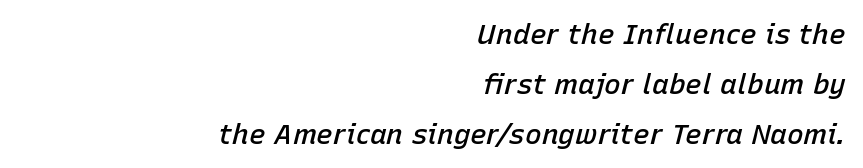
These lines are rendered in a variable-pitch font. The paragraph shown leans on its right margin. The font's italic variant was chosen for this text. No extra tracking has been applied to these lines. Firm but not heavy-handed strokes: this text is semibold.
